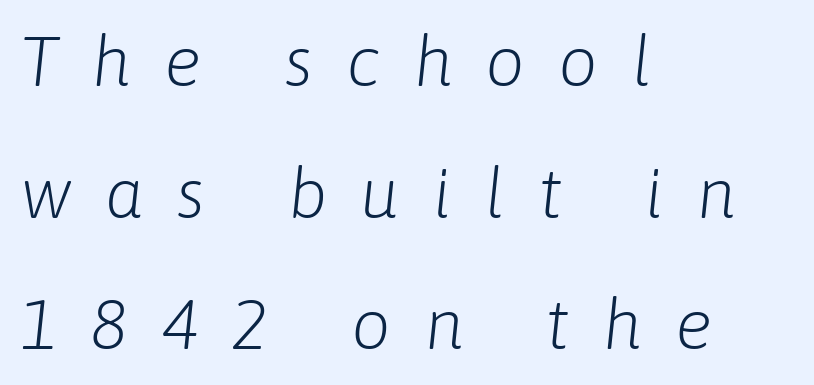
{"italic": "yes", "lean": "right", "slant_degrees": 6, "bold": "no", "weight": "light", "width": "normal", "stroke_contrast": "low", "x_height": "medium", "monospaced": "no", "underline": "no", "align": "left", "line_spacing_ratio": 1.88, "letter_spacing": "wide", "letter_spacing_em": 0.47, "glyph_px": 70}
